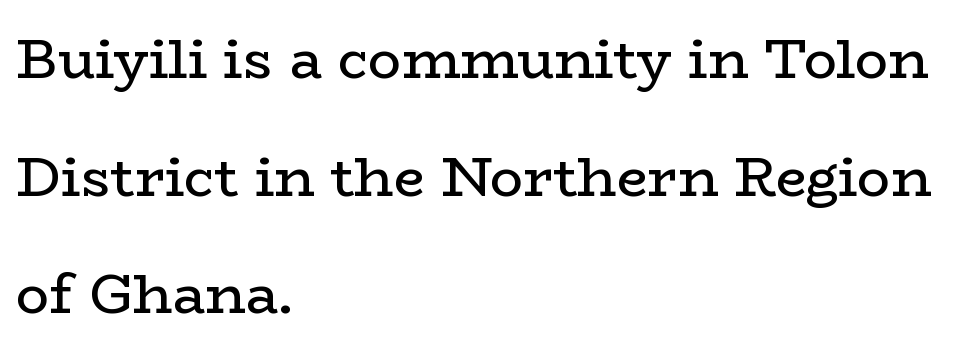
The image shows 55 px regular-weight, wide serif type, upright; set left-aligned, loose line spacing (2.14x), normal letter spacing, not underlined; low stroke contrast and a medium x-height.
